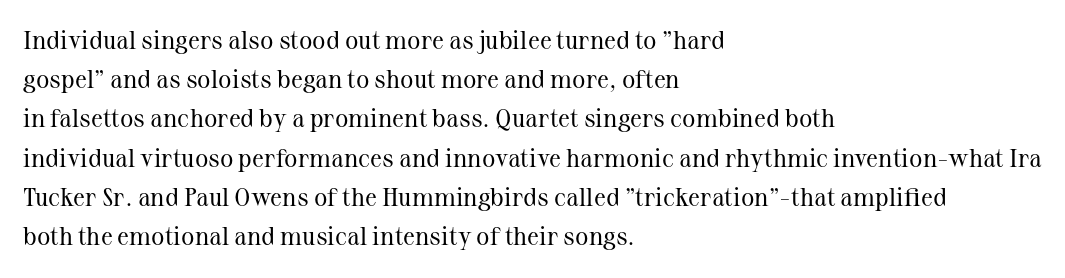
{"italic": "no", "bold": "no", "underline": "no", "align": "left", "line_spacing": "normal", "line_spacing_ratio": 1.57, "letter_spacing": "normal", "letter_spacing_em": 0.0, "glyph_px": 25}
